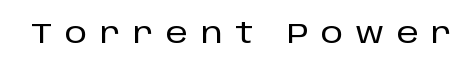
{"serif": "no", "italic": "no", "width": "normal", "stroke_contrast": "low", "x_height": "large", "monospaced": "no", "underline": "no", "letter_spacing": "wide", "letter_spacing_em": 0.44, "glyph_px": 28}
